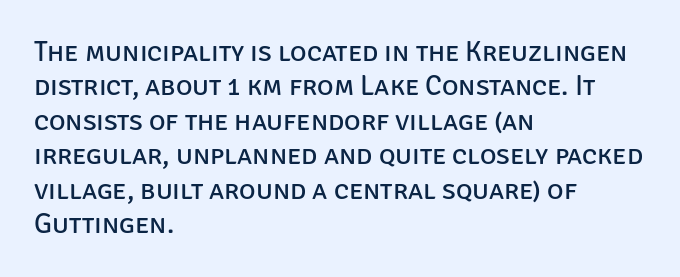
Q: Is the text bold? A: No.
Q: Is the text italic (slanted)? A: No, it is upright.
Q: Is the typeface a serif or a sans-serif typeface? A: Sans-serif.
Q: Is the text underlined? A: No.
Q: How is the paragraph aligned? A: Left-aligned.
Q: Is the spacing between letters normal or unusually wide? A: Normal.
Q: Width (condensed, normal, or wide)? A: Normal.
Q: Stroke contrast? A: Low.
Q: x-height? A: Large.
Q: Monospaced? A: No.
